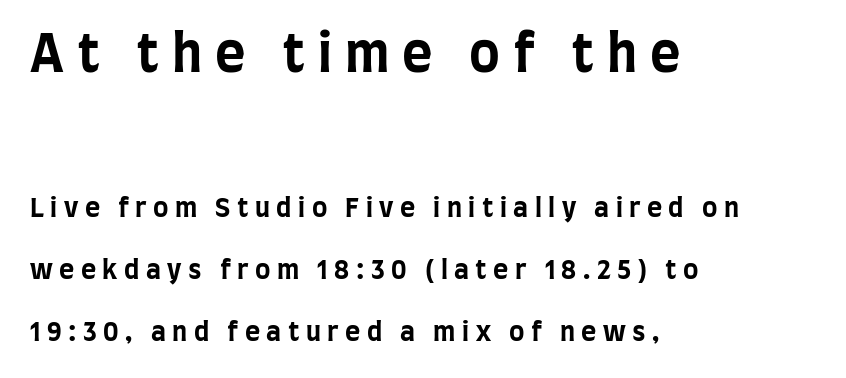
{"serif": "no", "italic": "no", "bold": "yes", "weight": "bold", "width": "condensed", "stroke_contrast": "low", "x_height": "large", "monospaced": "no", "underline": "no", "align": "left", "line_spacing": "loose", "line_spacing_ratio": 2.39, "letter_spacing": "wide", "letter_spacing_em": 0.25, "larger_block": "first", "size_ratio": 2.0, "glyph_px": 52}
